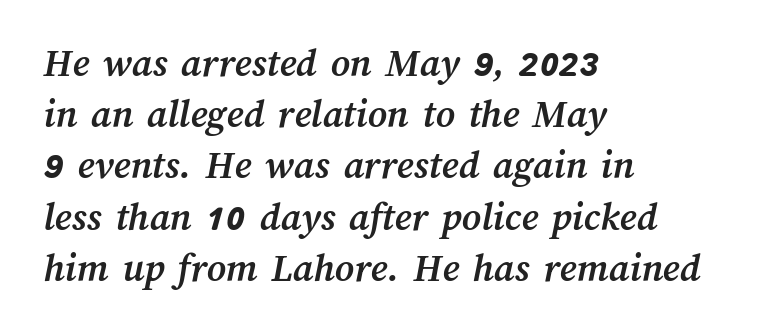
{"bold": "yes", "weight": "semibold", "width": "normal", "stroke_contrast": "medium", "x_height": "medium", "monospaced": "no", "underline": "no", "align": "left", "line_spacing": "normal", "line_spacing_ratio": 1.25, "letter_spacing": "normal", "letter_spacing_em": 0.0, "glyph_px": 41}
